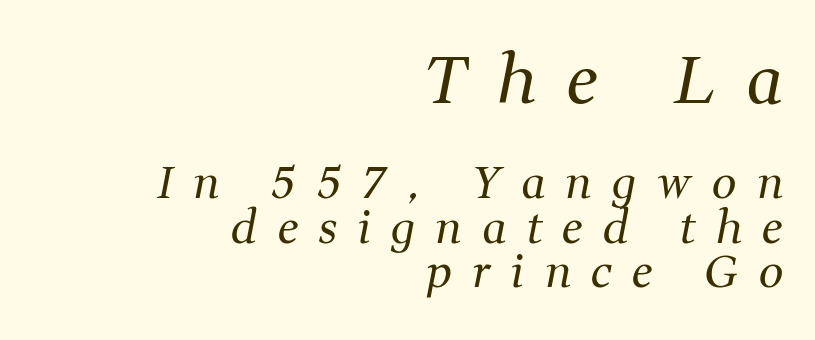
Q: Is the text bold? A: No.
Q: Is the text italic (slanted)? A: Yes, it leans right by about 11 degrees.
Q: Is the typeface a serif or a sans-serif typeface? A: Serif.
Q: Is the text underlined? A: No.
Q: How is the paragraph aligned? A: Right-aligned.
Q: Is the spacing between letters normal or unusually wide? A: Unusually wide.
Q: Is the spacing between lines tight, normal or loose? A: Tight.
Q: Which block of text is set in a larger size, the first (top) or the second (bottom)? A: The first (top) one.
Q: Width (condensed, normal, or wide)? A: Normal.
Q: Stroke contrast? A: Medium.
Q: x-height? A: Medium.
Q: Monospaced? A: No.
